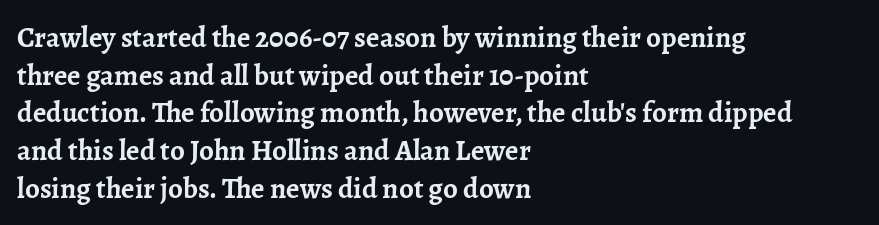
Q: Is the text bold? A: Yes.
Q: Is the text italic (slanted)? A: No, it is upright.
Q: Is the typeface a serif or a sans-serif typeface? A: Serif.
Q: Is the text underlined? A: No.
Q: How is the paragraph aligned? A: Left-aligned.
Q: Is the spacing between letters normal or unusually wide? A: Normal.
Q: Is the spacing between lines tight, normal or loose? A: Normal.
Q: Width (condensed, normal, or wide)? A: Normal.
Q: Stroke contrast? A: Low.
Q: x-height? A: Medium.
Q: Monospaced? A: No.
